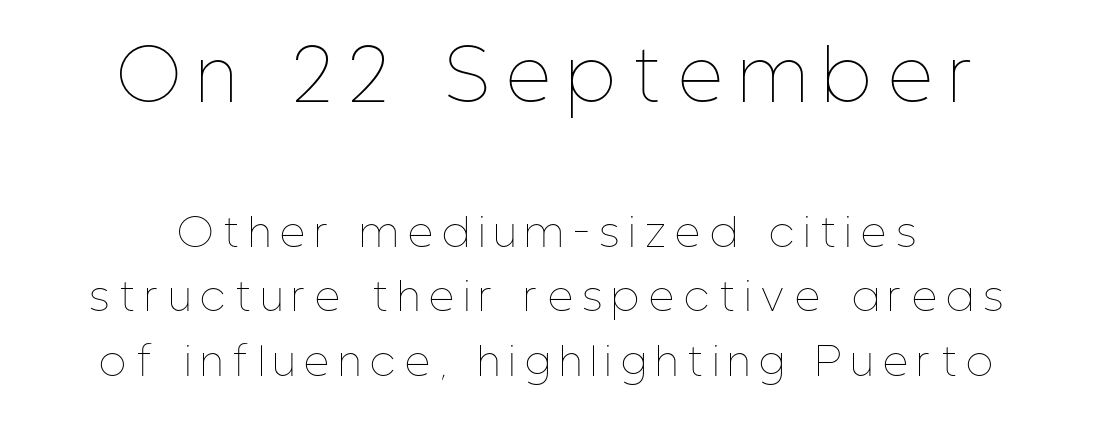
Unlike italic type, these characters show no tilt at all. Character widths vary here, with narrow letters taking less room than wide ones. Lines of text with bare space underneath. Look at the tracking — it's clearly loosened, letters drifting apart. Stems here are at most as thick as an everyday book face. Which of the two is more prominent by size? The first, at the top.
